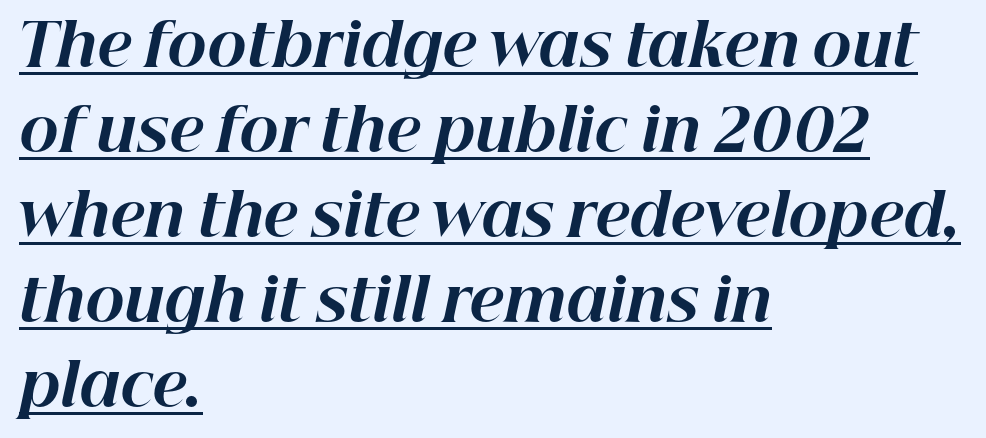
In terms of weight, the rendering is a true, heavy bold. The typesetter has applied underlining to the passage shown. Casual observation: everything's shoved over to the left. This sample uses plain, unmodified letter spacing. Regarding leading, the lines here are spaced in the standard way. Here the designer chose a conventional face with non-uniform glyph widths.
